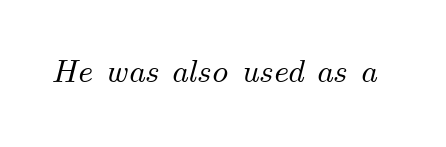
Q: Is the text italic (slanted)? A: Yes, it leans right by about 14 degrees.
Q: Is the text underlined? A: No.
Q: Is the spacing between letters normal or unusually wide? A: Normal.
Q: Width (condensed, normal, or wide)? A: Normal.
Q: Stroke contrast? A: Medium.
Q: x-height? A: Small.
Q: Monospaced? A: No.
